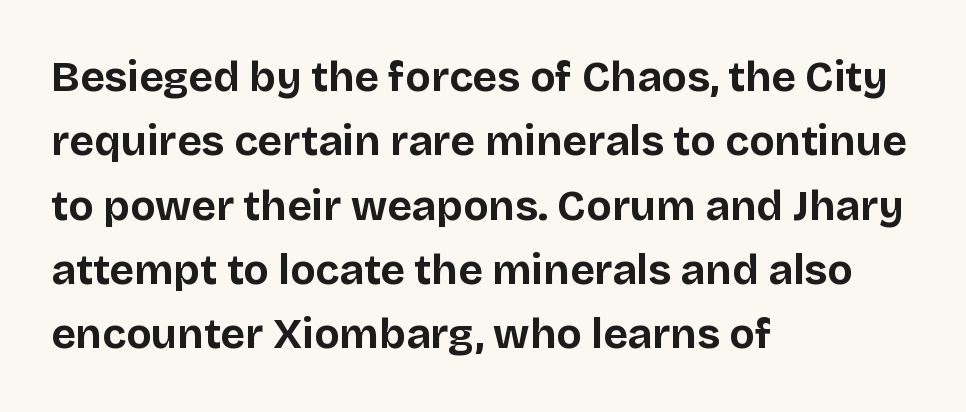
The image shows 42 px bold sans-serif type, upright; set left-aligned, normal line spacing (1.53x), normal letter spacing, not underlined; low stroke contrast and a large x-height.
